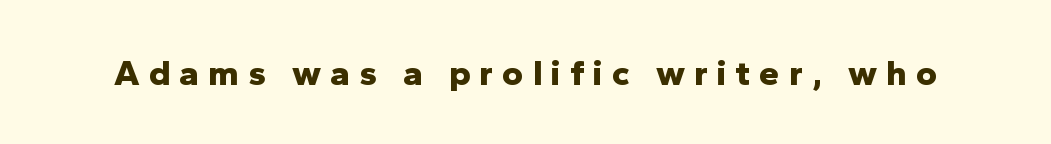
Q: Is the text bold? A: Yes.
Q: Is the text italic (slanted)? A: No, it is upright.
Q: Is the typeface a serif or a sans-serif typeface? A: Sans-serif.
Q: Is the text underlined? A: No.
Q: Is the spacing between letters normal or unusually wide? A: Unusually wide.
Q: Width (condensed, normal, or wide)? A: Normal.
Q: Stroke contrast? A: Low.
Q: x-height? A: Medium.
Q: Monospaced? A: No.
